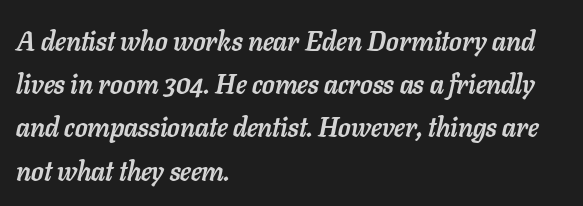
Q: Is the text bold? A: Yes.
Q: Is the text italic (slanted)? A: Yes, it leans right by about 11 degrees.
Q: Is the text underlined? A: No.
Q: How is the paragraph aligned? A: Left-aligned.
Q: Is the spacing between letters normal or unusually wide? A: Normal.
Q: Is the spacing between lines tight, normal or loose? A: Normal.
